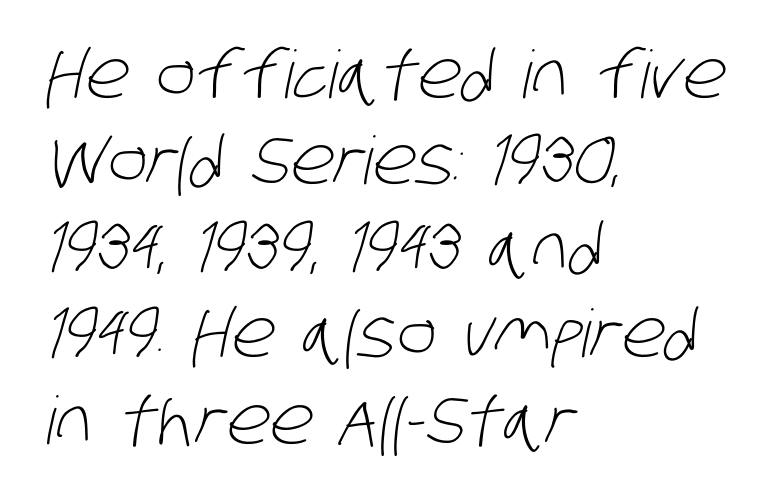
Q: Is the text bold? A: No.
Q: Is the typeface a serif or a sans-serif typeface? A: Sans-serif.
Q: Is the text underlined? A: No.
Q: How is the paragraph aligned? A: Left-aligned.
Q: Is the spacing between letters normal or unusually wide? A: Normal.
Q: Is the spacing between lines tight, normal or loose? A: Normal.
Q: Width (condensed, normal, or wide)? A: Condensed.
Q: Stroke contrast? A: Low.
Q: x-height? A: Large.
Q: Monospaced? A: No.
